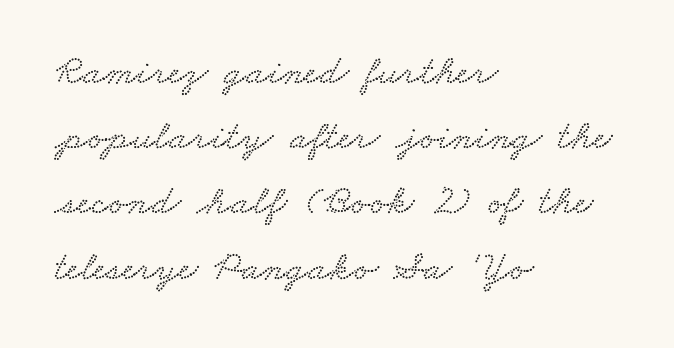
Q: Is the text underlined? A: No.
Q: How is the paragraph aligned? A: Left-aligned.
Q: Is the spacing between letters normal or unusually wide? A: Normal.
Q: Is the spacing between lines tight, normal or loose? A: Normal.
Q: Width (condensed, normal, or wide)? A: Wide.
Q: Stroke contrast? A: Low.
Q: x-height? A: Small.
Q: Monospaced? A: No.
